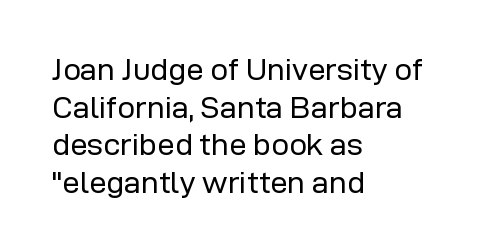
{"serif": "no", "italic": "no", "bold": "no", "weight": "regular", "width": "normal", "stroke_contrast": "low", "x_height": "medium", "monospaced": "no", "underline": "no", "align": "left", "line_spacing_ratio": 1.21, "letter_spacing": "normal", "letter_spacing_em": 0.0, "glyph_px": 31}
